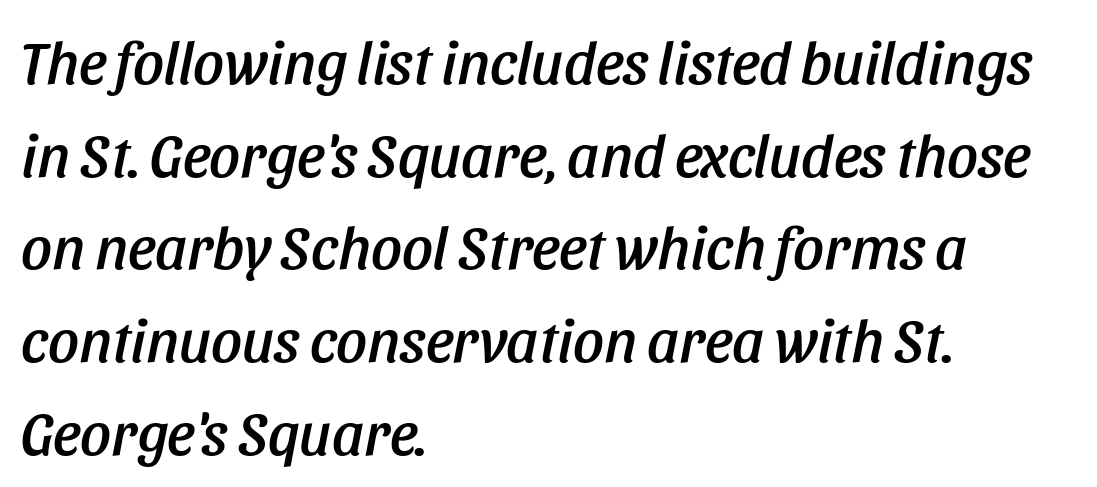
The zone under the glyphs is completely vacant. Left-aligned paragraph, ragged on the right. This rendering leaves character spacing at its baseline value. Compared with ordinary roman type, these characters are visibly tilted.
